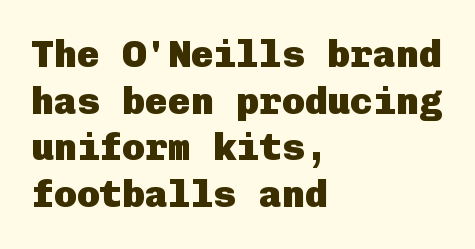
The letterforms sit shoulder to shoulder at normal distance. If you drew a line through each stem, it would be perfectly vertical. The glyphs in this specimen are sans serif. You'd pick this weight for a headline — it's a proper bold.
